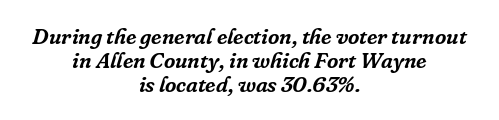
Q: Is the text italic (slanted)? A: Yes, it leans right by about 16 degrees.
Q: Is the text underlined? A: No.
Q: How is the paragraph aligned? A: Centered.
Q: Is the spacing between letters normal or unusually wide? A: Normal.
Q: Is the spacing between lines tight, normal or loose? A: Tight.
